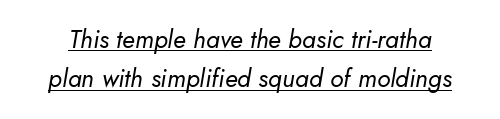
The image shows 25 px text type, italic (leaning right); set normal line spacing (1.57x), normal letter spacing, underlined.
